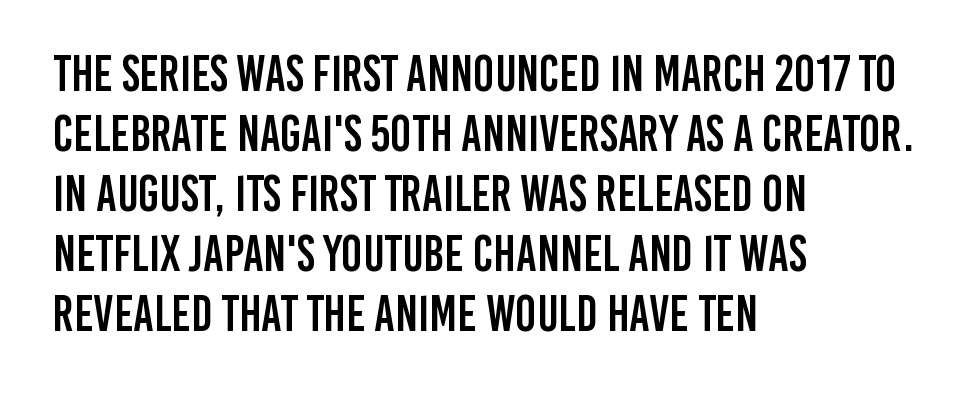
The image shows 50 px condensed sans-serif type, upright; set left-aligned, line spacing 1.2x, normal letter spacing, not underlined; low stroke contrast and a large x-height.
